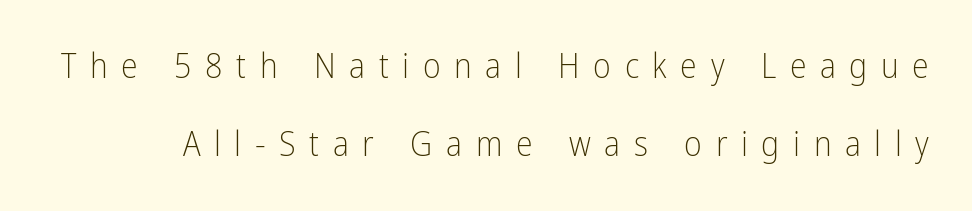
The image shows 34 px light, condensed sans-serif type, upright; set loose line spacing (2.29x), unusually wide letter spacing (+0.4 em), not underlined; low stroke contrast and a medium x-height.
